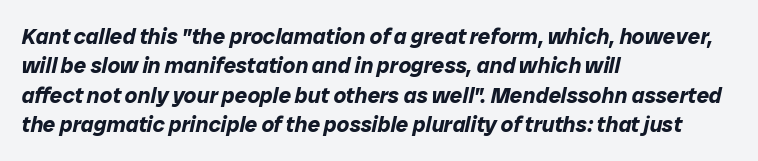
{"italic": "yes", "lean": "right", "slant_degrees": 12, "bold": "yes", "underline": "no", "align": "left", "line_spacing": "normal", "line_spacing_ratio": 1.33, "letter_spacing": "normal", "letter_spacing_em": 0.0, "glyph_px": 22}
